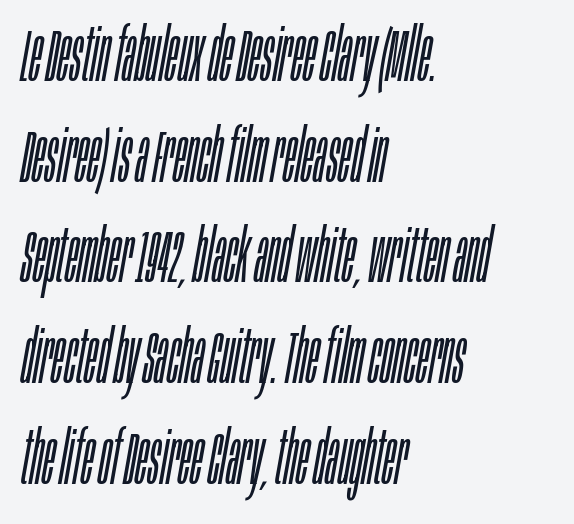
Q: Is the text bold? A: No.
Q: Is the text italic (slanted)? A: Yes, it leans right by about 10 degrees.
Q: Is the text underlined? A: No.
Q: How is the paragraph aligned? A: Left-aligned.
Q: Is the spacing between letters normal or unusually wide? A: Normal.
Q: Is the spacing between lines tight, normal or loose? A: Normal.
Q: Width (condensed, normal, or wide)? A: Condensed.
Q: Stroke contrast? A: Low.
Q: x-height? A: Large.
Q: Monospaced? A: No.
